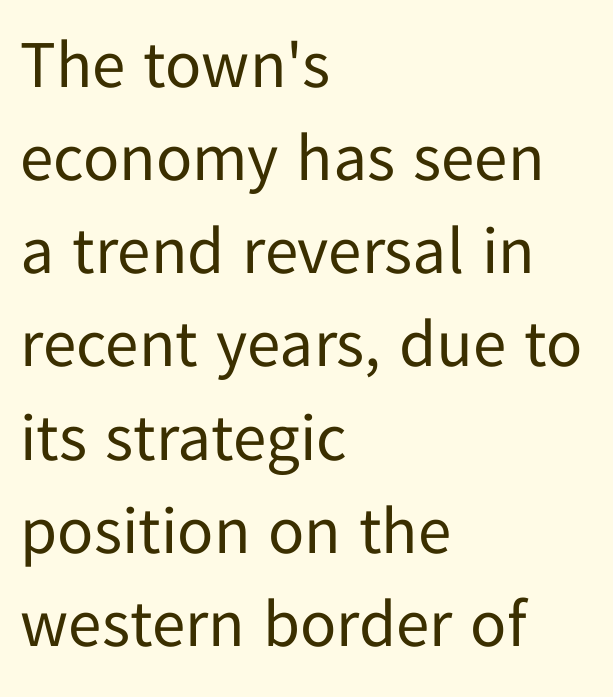
Q: Is the text bold? A: No.
Q: Is the text italic (slanted)? A: No, it is upright.
Q: Is the typeface a serif or a sans-serif typeface? A: Sans-serif.
Q: Is the text underlined? A: No.
Q: How is the paragraph aligned? A: Left-aligned.
Q: Is the spacing between letters normal or unusually wide? A: Normal.
Q: Is the spacing between lines tight, normal or loose? A: Normal.
Q: Width (condensed, normal, or wide)? A: Normal.
Q: Stroke contrast? A: Low.
Q: x-height? A: Medium.
Q: Monospaced? A: No.
